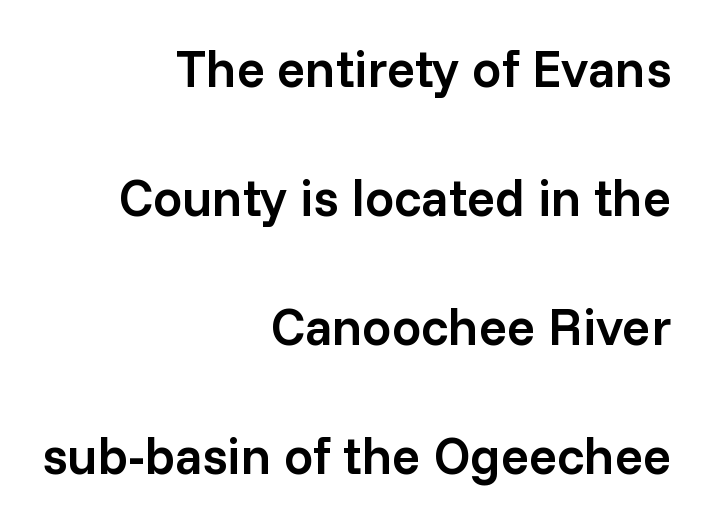
{"serif": "no", "italic": "no", "bold": "semi", "weight": "semibold", "width": "normal", "stroke_contrast": "low", "x_height": "medium", "monospaced": "no", "underline": "no", "align": "right", "line_spacing": "loose", "line_spacing_ratio": 2.48, "letter_spacing": "normal", "letter_spacing_em": 0.0, "glyph_px": 52}
